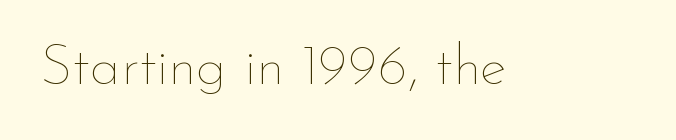
Q: Is the text bold? A: No.
Q: Is the text italic (slanted)? A: No, it is upright.
Q: Is the text underlined? A: No.
Q: Is the spacing between letters normal or unusually wide? A: Normal.
Q: Width (condensed, normal, or wide)? A: Normal.
Q: Stroke contrast? A: Low.
Q: x-height? A: Small.
Q: Monospaced? A: No.
